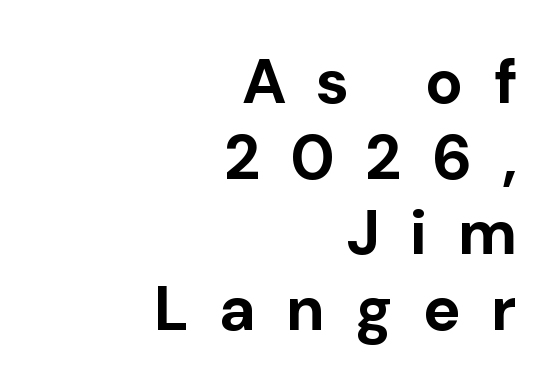
Q: Is the text bold? A: Yes.
Q: Is the text italic (slanted)? A: No, it is upright.
Q: Is the typeface a serif or a sans-serif typeface? A: Sans-serif.
Q: Is the text underlined? A: No.
Q: How is the paragraph aligned? A: Right-aligned.
Q: Is the spacing between letters normal or unusually wide? A: Unusually wide.
Q: Width (condensed, normal, or wide)? A: Normal.
Q: Stroke contrast? A: Low.
Q: x-height? A: Medium.
Q: Monospaced? A: No.
